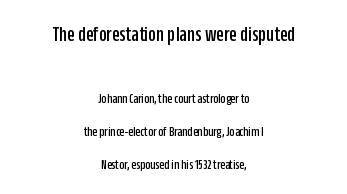
Q: Is the text italic (slanted)? A: No, it is upright.
Q: Is the text underlined? A: No.
Q: How is the paragraph aligned? A: Centered.
Q: Is the spacing between letters normal or unusually wide? A: Normal.
Q: Is the spacing between lines tight, normal or loose? A: Loose.
Q: Which block of text is set in a larger size, the first (top) or the second (bottom)? A: The first (top) one.
